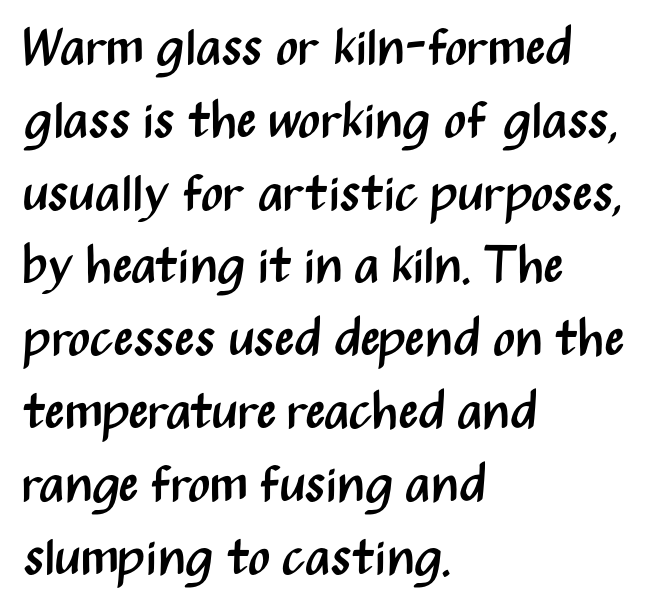
{"serif": "no", "italic": "no", "bold": "no", "weight": "regular", "width": "condensed", "stroke_contrast": "medium", "x_height": "medium", "monospaced": "no", "underline": "no", "align": "left", "line_spacing": "normal", "line_spacing_ratio": 1.4, "letter_spacing": "normal", "letter_spacing_em": 0.0, "glyph_px": 52}
